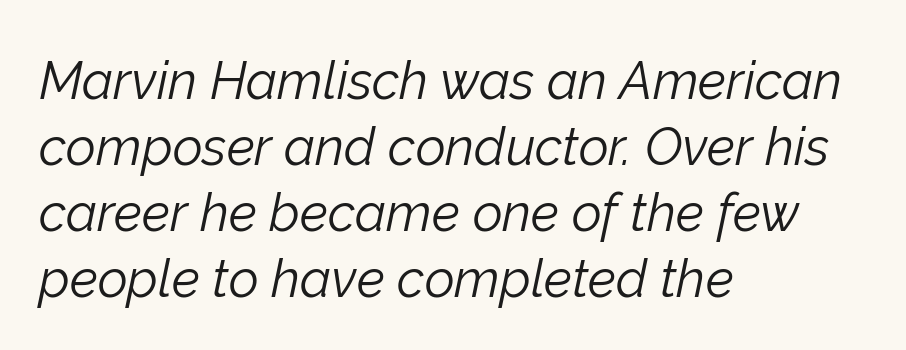
{"italic": "yes", "lean": "right", "slant_degrees": 12, "bold": "no", "weight": "light", "width": "normal", "stroke_contrast": "low", "x_height": "medium", "monospaced": "no", "underline": "no", "align": "left", "line_spacing": "normal", "line_spacing_ratio": 1.27, "letter_spacing": "normal", "letter_spacing_em": 0.0, "glyph_px": 52}
